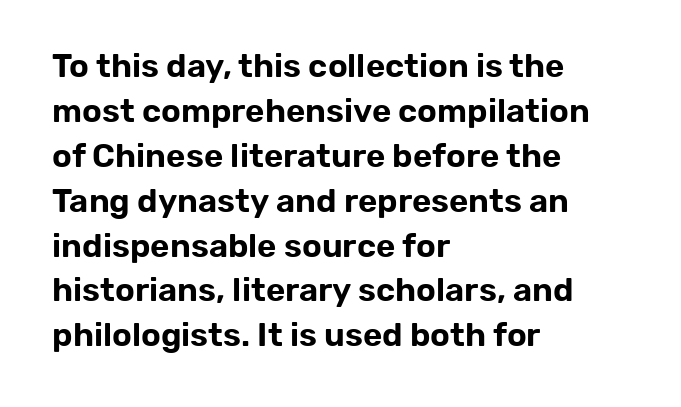
The image shows 33 px sans-serif type, upright; set left-aligned, normal line spacing (1.36x), normal letter spacing, not underlined; low stroke contrast and a medium x-height.
